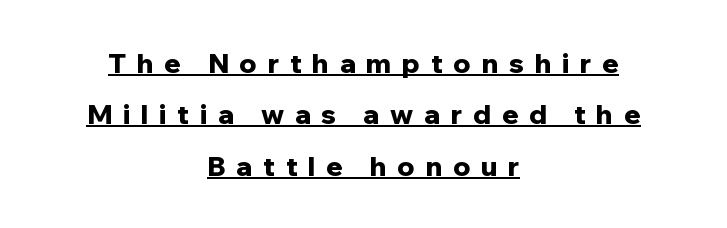
The image shows 27 px bold type, upright; set centered, loose line spacing (1.9x), unusually wide letter spacing (+0.4 em), underlined.
